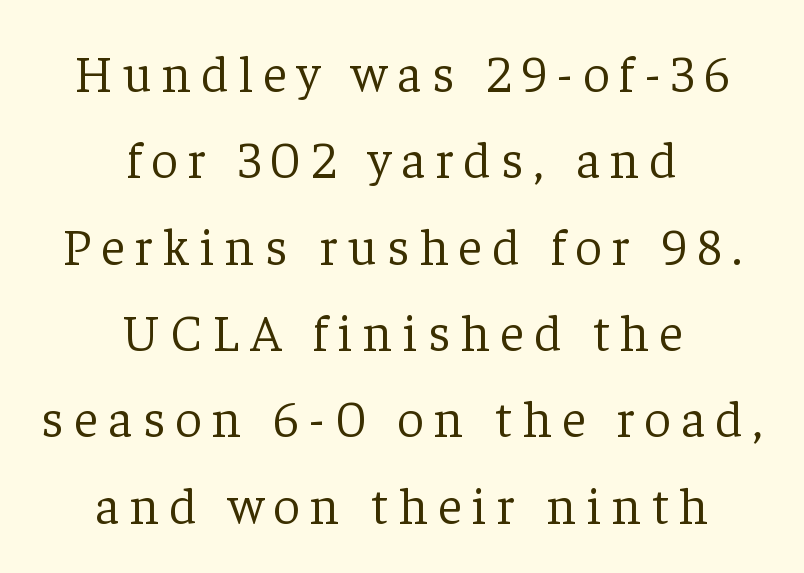
The image shows 52 px light serif type, upright; set centered, normal line spacing (1.66x), unusually wide letter spacing (+0.2 em), not underlined; low stroke contrast and a medium x-height.
